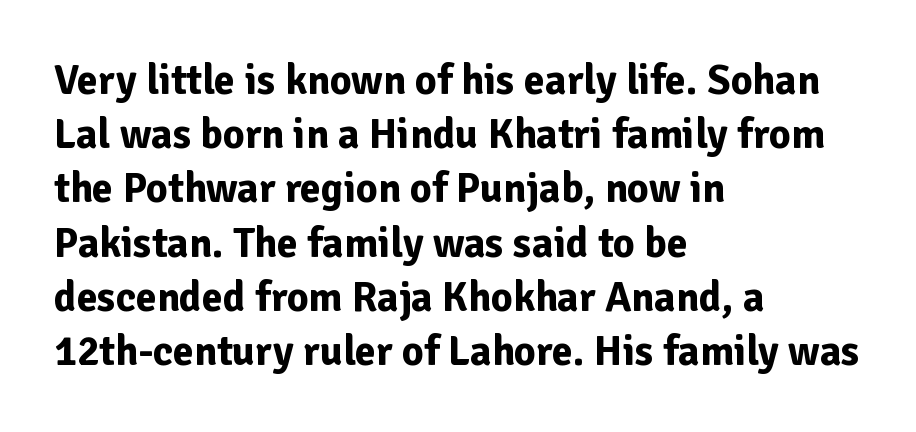
{"serif": "no", "italic": "no", "bold": "yes", "weight": "bold", "width": "normal", "stroke_contrast": "low", "x_height": "medium", "monospaced": "no", "underline": "no", "align": "left", "line_spacing": "normal", "line_spacing_ratio": 1.29, "letter_spacing": "normal", "letter_spacing_em": 0.0, "glyph_px": 42}
